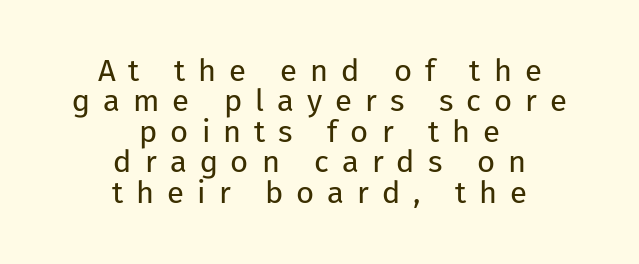
The space between consecutive lines is stingy. Has an underline been added? It has not. Vertical stems look standard width or narrower in stroke. In terms of letterform style, serifs are entirely absent. This rendering uses center alignment, leaving both contours irregular but symmetric. Think of a printed novel: that variable character pitch is what you see here.
